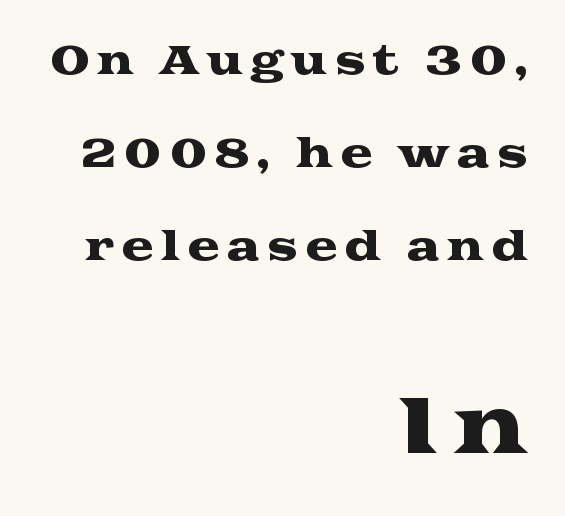
Q: Is the text italic (slanted)? A: No, it is upright.
Q: Is the typeface a serif or a sans-serif typeface? A: Serif.
Q: Is the text underlined? A: No.
Q: How is the paragraph aligned? A: Right-aligned.
Q: Is the spacing between lines tight, normal or loose? A: Loose.
Q: Which block of text is set in a larger size, the first (top) or the second (bottom)? A: The second (bottom) one.
Q: Width (condensed, normal, or wide)? A: Wide.
Q: Stroke contrast? A: Medium.
Q: x-height? A: Medium.
Q: Monospaced? A: No.
